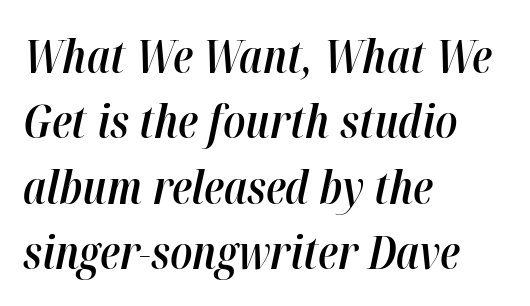
Q: Is the text bold? A: Semi-bold.
Q: Is the text italic (slanted)? A: Yes, it leans right by about 12 degrees.
Q: Is the text underlined? A: No.
Q: How is the paragraph aligned? A: Left-aligned.
Q: Is the spacing between letters normal or unusually wide? A: Normal.
Q: Is the spacing between lines tight, normal or loose? A: Normal.
Q: Width (condensed, normal, or wide)? A: Condensed.
Q: Stroke contrast? A: High.
Q: x-height? A: Medium.
Q: Monospaced? A: No.
